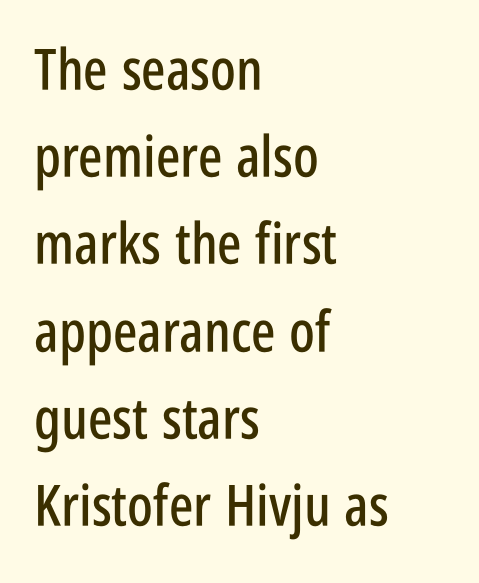
{"serif": "no", "italic": "no", "width": "condensed", "stroke_contrast": "low", "x_height": "large", "monospaced": "no", "underline": "no", "align": "left", "line_spacing": "normal", "line_spacing_ratio": 1.53, "letter_spacing": "normal", "letter_spacing_em": 0.0, "glyph_px": 57}
